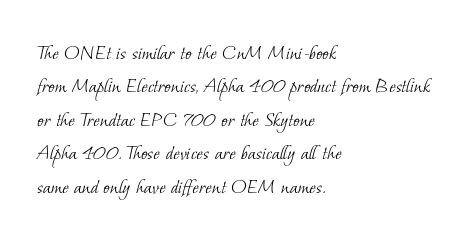
The image shows 22 px text type; set left-aligned, normal line spacing (1.52x), normal letter spacing, not underlined.
